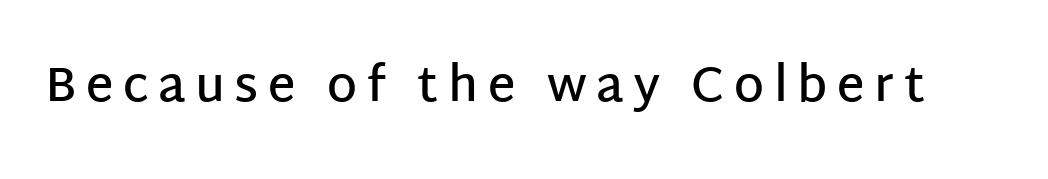
The image shows 48 px semibold sans-serif type, upright; set unusually wide letter spacing (+0.2 em), not underlined; low stroke contrast and a large x-height.
